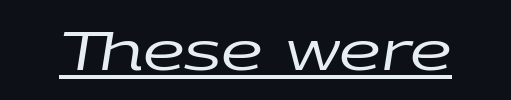
{"italic": "yes", "lean": "right", "slant_degrees": 9, "bold": "no", "weight": "regular", "width": "wide", "stroke_contrast": "low", "x_height": "large", "monospaced": "no", "underline": "yes", "letter_spacing": "normal", "letter_spacing_em": 0.0, "glyph_px": 53}
